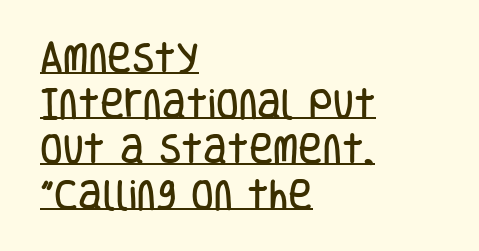
{"serif": "no", "italic": "no", "width": "condensed", "stroke_contrast": "low", "x_height": "large", "monospaced": "no", "underline": "yes", "align": "left", "line_spacing": "normal", "line_spacing_ratio": 1.38, "letter_spacing": "normal", "letter_spacing_em": 0.0, "glyph_px": 33}
